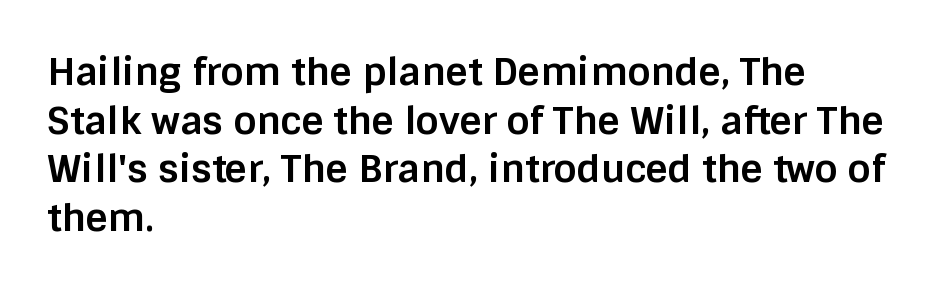
This is sans-serif lettering, the kind often seen on screens and signage. The gap between lines stays unmarked. The characters look thick and weighty, a clear bold. Here the designer chose a conventional face with non-uniform glyph widths.
